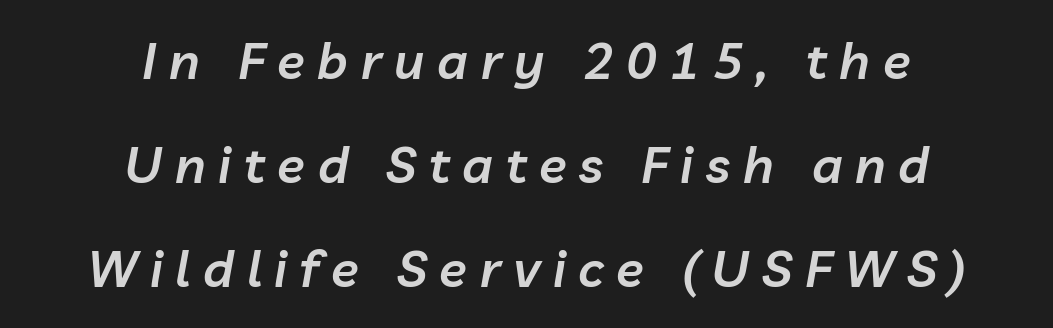
The rendering inserts visible extra space after every character. The rendering uses natural spacing where letterforms have individual widths. What weight is shown? A semibold, between regular and bold. Is the type slanted? Yes — the strokes lean at a clear angle.
